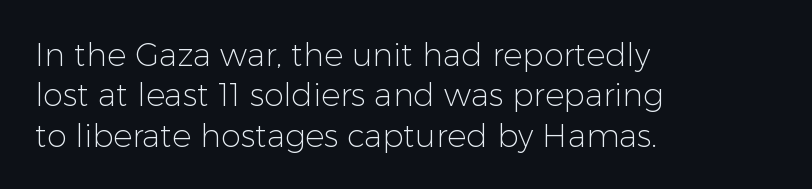
{"serif": "no", "italic": "no", "bold": "no", "weight": "light", "width": "normal", "stroke_contrast": "low", "x_height": "medium", "monospaced": "no", "underline": "no", "align": "left", "line_spacing": "normal", "line_spacing_ratio": 1.26, "letter_spacing": "normal", "letter_spacing_em": 0.0, "glyph_px": 32}
